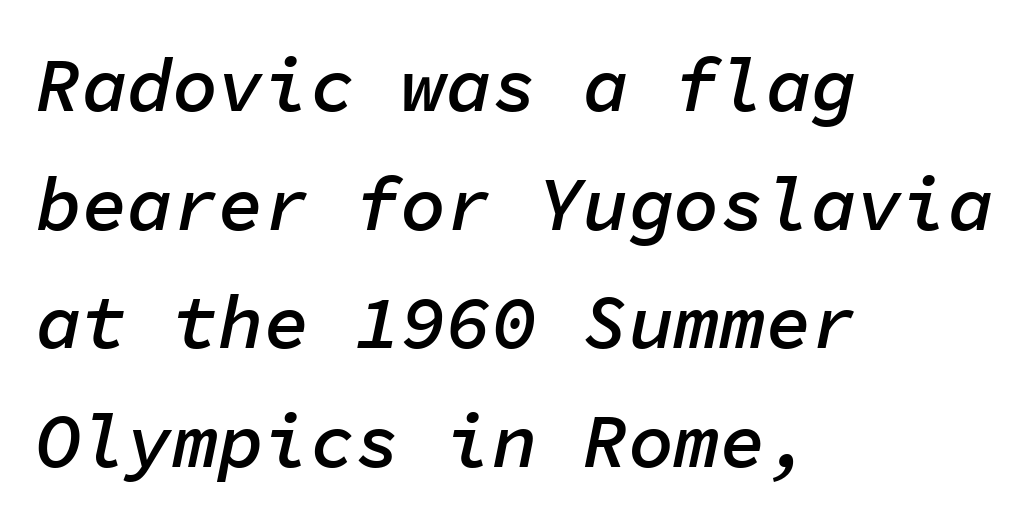
Q: Is the text bold? A: Semi-bold.
Q: Is the text italic (slanted)? A: Yes, it leans right by about 11 degrees.
Q: Is the text underlined? A: No.
Q: How is the paragraph aligned? A: Left-aligned.
Q: Is the spacing between letters normal or unusually wide? A: Normal.
Q: Is the spacing between lines tight, normal or loose? A: Normal.
Q: Width (condensed, normal, or wide)? A: Normal.
Q: Stroke contrast? A: Low.
Q: x-height? A: Medium.
Q: Monospaced? A: Yes.
